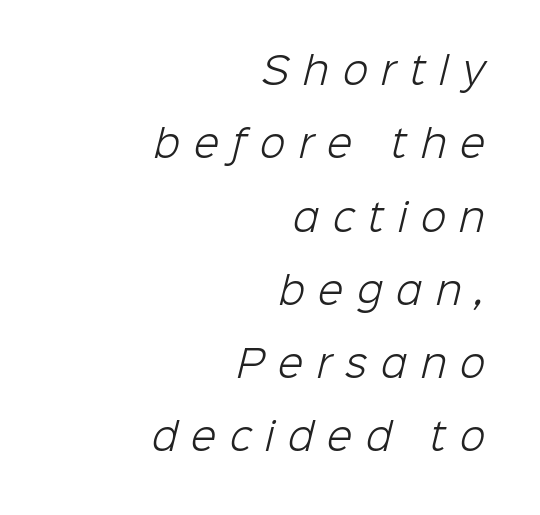
The image shows 37 px light sans-serif type; set right-aligned, loose line spacing (1.98x), unusually wide letter spacing (+0.37 em), not underlined; low stroke contrast and a medium x-height.
